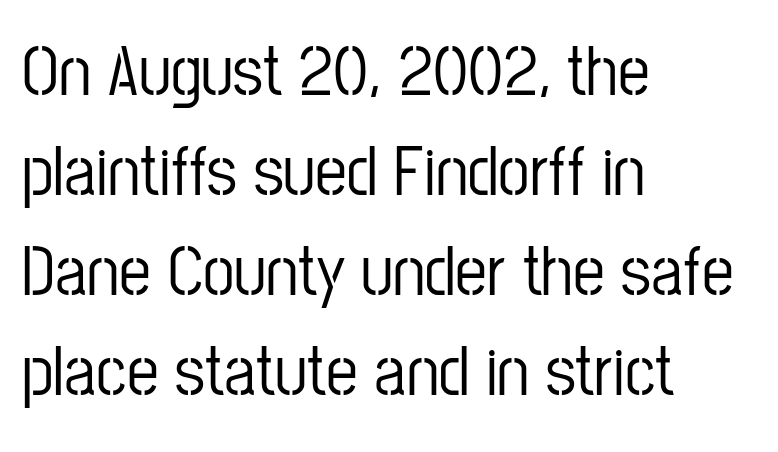
{"serif": "no", "italic": "no", "width": "condensed", "stroke_contrast": "low", "x_height": "medium", "monospaced": "no", "underline": "no", "align": "left", "line_spacing": "normal", "line_spacing_ratio": 1.41, "letter_spacing": "normal", "letter_spacing_em": 0.0, "glyph_px": 71}
